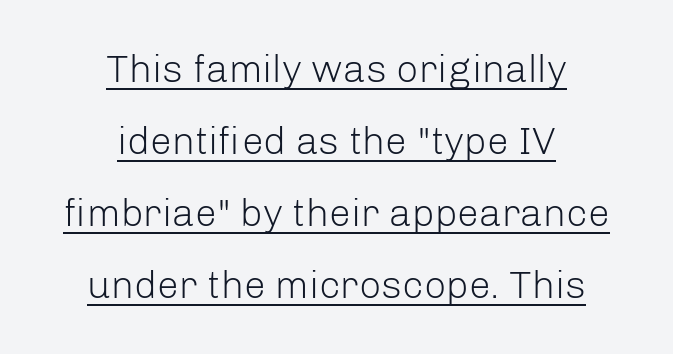
{"serif": "no", "italic": "no", "bold": "no", "weight": "light", "width": "normal", "stroke_contrast": "low", "x_height": "medium", "monospaced": "no", "underline": "yes", "align": "center", "line_spacing_ratio": 1.85, "letter_spacing": "normal", "letter_spacing_em": 0.0, "glyph_px": 39}
